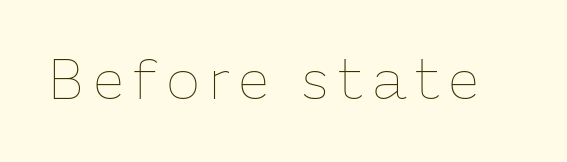
The image shows 57 px thin type, upright; set not underlined; low stroke contrast and a medium x-height.
